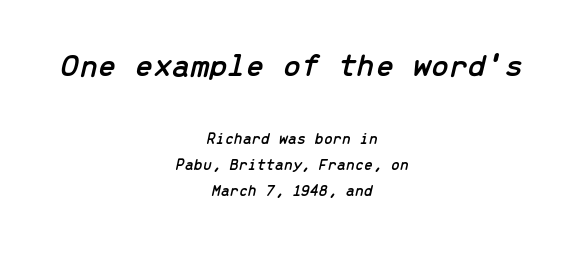
Q: Is the text italic (slanted)? A: Yes, it leans right by about 13 degrees.
Q: Is the text underlined? A: No.
Q: How is the paragraph aligned? A: Centered.
Q: Is the spacing between letters normal or unusually wide? A: Normal.
Q: Is the spacing between lines tight, normal or loose? A: Normal.
Q: Which block of text is set in a larger size, the first (top) or the second (bottom)? A: The first (top) one.
Q: Width (condensed, normal, or wide)? A: Normal.
Q: Stroke contrast? A: Low.
Q: x-height? A: Medium.
Q: Monospaced? A: Yes.
